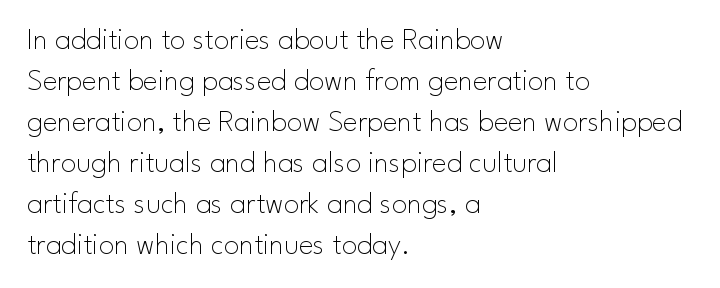
Q: Is the text bold? A: No.
Q: Is the text italic (slanted)? A: No, it is upright.
Q: Is the typeface a serif or a sans-serif typeface? A: Sans-serif.
Q: Is the text underlined? A: No.
Q: How is the paragraph aligned? A: Left-aligned.
Q: Is the spacing between letters normal or unusually wide? A: Normal.
Q: Is the spacing between lines tight, normal or loose? A: Normal.
Q: Width (condensed, normal, or wide)? A: Normal.
Q: Stroke contrast? A: Low.
Q: x-height? A: Small.
Q: Monospaced? A: No.
